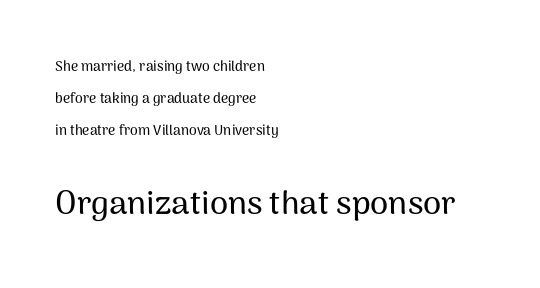
{"serif": "no", "italic": "no", "width": "normal", "stroke_contrast": "medium", "x_height": "medium", "monospaced": "no", "underline": "no", "align": "left", "line_spacing": "loose", "line_spacing_ratio": 2.29, "letter_spacing": "normal", "letter_spacing_em": 0.0, "larger_block": "second", "size_ratio": 2.36, "glyph_px": 33}
